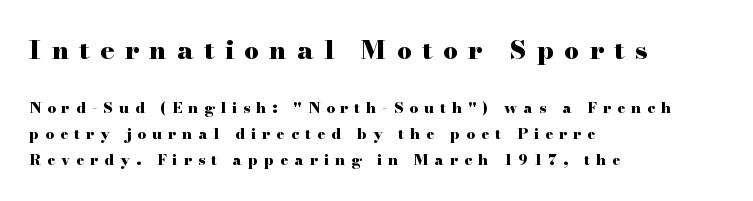
Q: Is the text bold? A: Yes.
Q: Is the text italic (slanted)? A: No, it is upright.
Q: Is the text underlined? A: No.
Q: How is the paragraph aligned? A: Left-aligned.
Q: Is the spacing between letters normal or unusually wide? A: Unusually wide.
Q: Which block of text is set in a larger size, the first (top) or the second (bottom)? A: The first (top) one.
